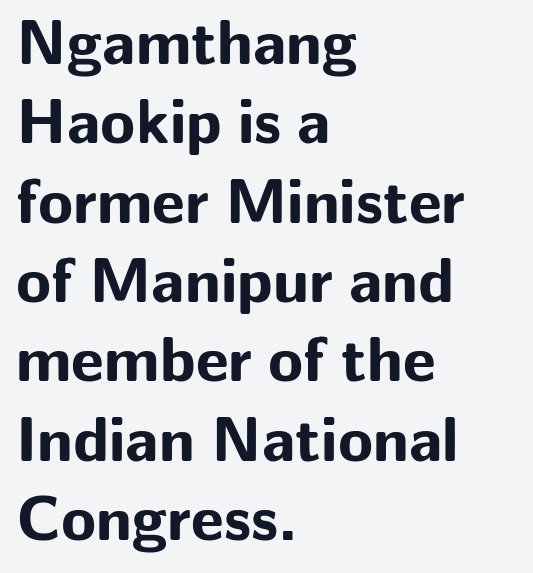
Q: Is the text bold? A: Yes.
Q: Is the text italic (slanted)? A: No, it is upright.
Q: Is the typeface a serif or a sans-serif typeface? A: Sans-serif.
Q: Is the text underlined? A: No.
Q: How is the paragraph aligned? A: Left-aligned.
Q: Is the spacing between letters normal or unusually wide? A: Normal.
Q: Width (condensed, normal, or wide)? A: Normal.
Q: Stroke contrast? A: Low.
Q: x-height? A: Medium.
Q: Monospaced? A: No.
